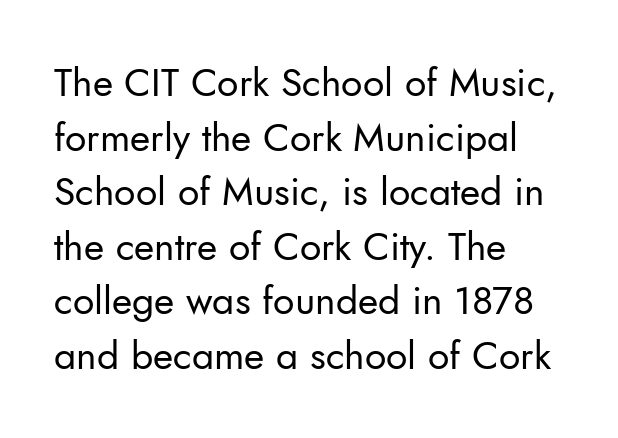
Q: Is the text bold? A: No.
Q: Is the text italic (slanted)? A: No, it is upright.
Q: Is the typeface a serif or a sans-serif typeface? A: Sans-serif.
Q: Is the text underlined? A: No.
Q: How is the paragraph aligned? A: Left-aligned.
Q: Is the spacing between letters normal or unusually wide? A: Normal.
Q: Is the spacing between lines tight, normal or loose? A: Normal.
Q: Width (condensed, normal, or wide)? A: Normal.
Q: Stroke contrast? A: Low.
Q: x-height? A: Small.
Q: Monospaced? A: No.
